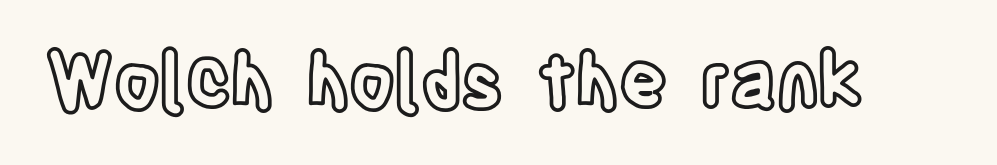
Glance below the letters and you will spot only blank space. Compared with typical body copy, the letter spacing here is the same. Rendered with straight, roman letterforms. Proportional: the letters do not fall into vertical columns.
